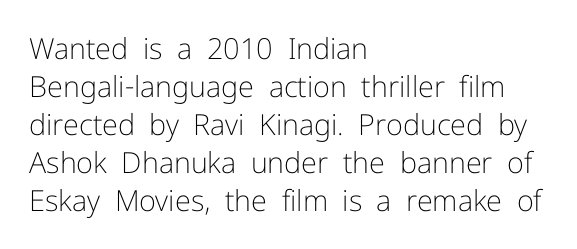
The image shows 29 px light sans-serif type, upright; set left-aligned, normal line spacing (1.31x), normal letter spacing, not underlined; low stroke contrast and a medium x-height.
